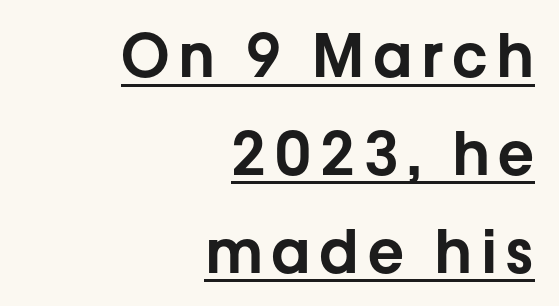
In terms of letterform style, serifs are entirely absent. The lettering stays uniformly vertical, giving the passage a roman look. The rendering uses the underline text-decoration. Notice how the passage keeps a crisp vertical edge on the right only. Looks like regular typesetting: each glyph gets only the width it needs. This block has exactly the height ordinary leading produces.
